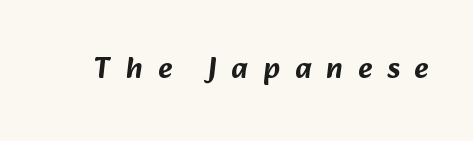
A clean baseline with only descenders dipping below it. Think of a printed novel: that variable character pitch is what you see here. Observe the wide spacing: letters keep a clear distance from each other. Is this a sans? Yes — the strokes have no serifs.
